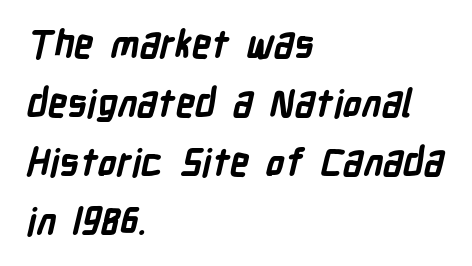
Q: Is the text bold? A: Yes.
Q: Is the typeface a serif or a sans-serif typeface? A: Sans-serif.
Q: Is the text underlined? A: No.
Q: How is the paragraph aligned? A: Left-aligned.
Q: Is the spacing between letters normal or unusually wide? A: Normal.
Q: Is the spacing between lines tight, normal or loose? A: Normal.
Q: Width (condensed, normal, or wide)? A: Condensed.
Q: Stroke contrast? A: Low.
Q: x-height? A: Medium.
Q: Monospaced? A: No.
